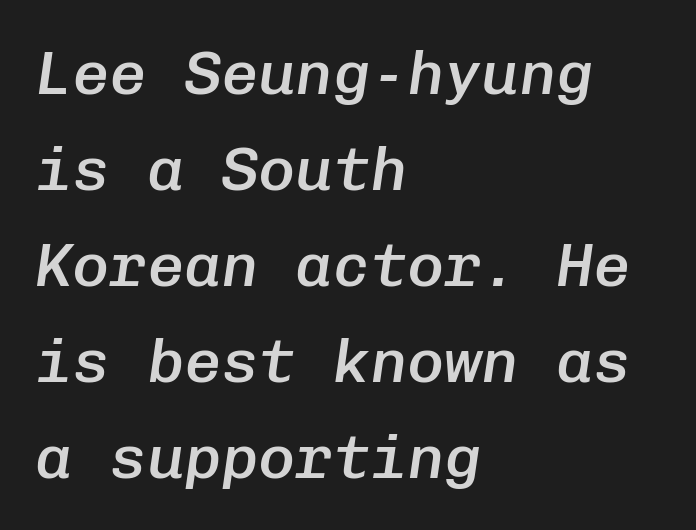
Q: Is the text bold? A: Semi-bold.
Q: Is the text italic (slanted)? A: Yes, it leans right by about 8 degrees.
Q: Is the text underlined? A: No.
Q: How is the paragraph aligned? A: Left-aligned.
Q: Is the spacing between letters normal or unusually wide? A: Normal.
Q: Is the spacing between lines tight, normal or loose? A: Normal.
Q: Width (condensed, normal, or wide)? A: Normal.
Q: Stroke contrast? A: Low.
Q: x-height? A: Medium.
Q: Monospaced? A: Yes.
